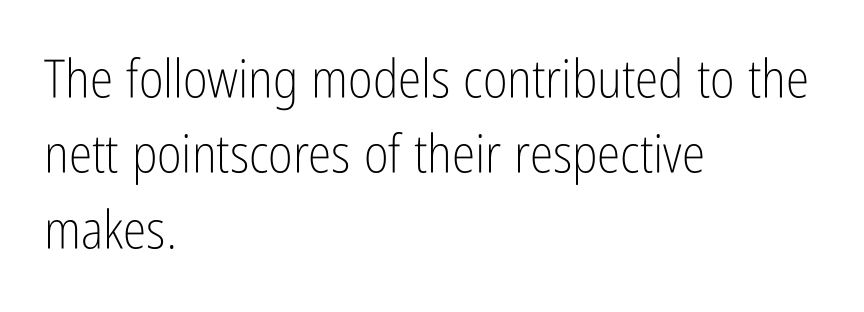
Q: Is the text bold? A: No.
Q: Is the text italic (slanted)? A: No, it is upright.
Q: Is the typeface a serif or a sans-serif typeface? A: Sans-serif.
Q: Is the text underlined? A: No.
Q: How is the paragraph aligned? A: Left-aligned.
Q: Is the spacing between letters normal or unusually wide? A: Normal.
Q: Is the spacing between lines tight, normal or loose? A: Normal.
Q: Width (condensed, normal, or wide)? A: Condensed.
Q: Stroke contrast? A: Low.
Q: x-height? A: Medium.
Q: Monospaced? A: No.
